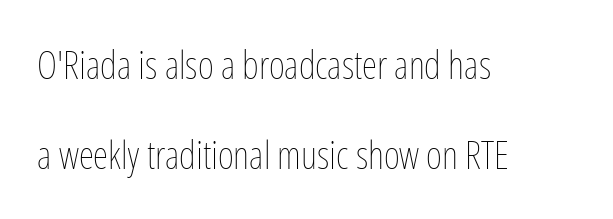
All the whitespace from short lines collects on the right. Here the designer chose a conventional face with non-uniform glyph widths. Stems here are at most as thick as an everyday book face. Ordinary non-slanted type is in use. Tracking value appears to be zero — textbook default spacing. Whoever set this chose breathing room over compactness in the vertical rhythm.
